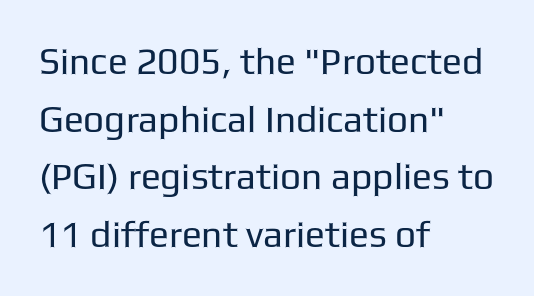
The image shows 37 px regular-weight sans-serif type, upright; set left-aligned, normal line spacing (1.56x), normal letter spacing, not underlined; low stroke contrast and a medium x-height.
